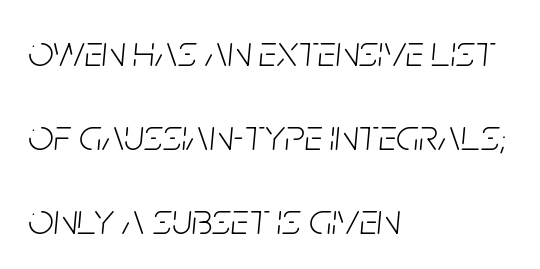
{"italic": "yes", "lean": "right", "slant_degrees": 5, "bold": "no", "weight": "light", "width": "condensed", "stroke_contrast": "low", "x_height": "large", "monospaced": "no", "underline": "no", "align": "left", "line_spacing_ratio": 1.87, "letter_spacing": "normal", "letter_spacing_em": 0.0, "glyph_px": 45}
